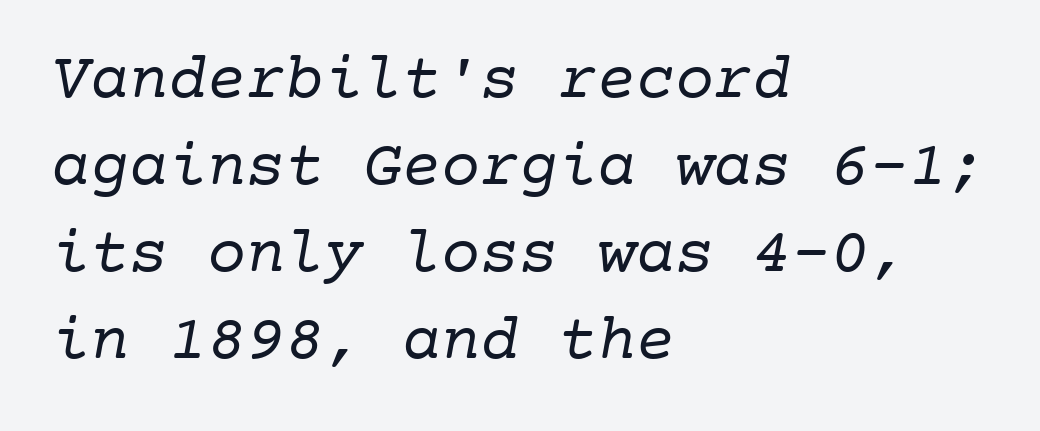
This rendering uses left alignment, leaving the right contour irregular. The area under the type is left untouched. Vertically, the passage feels balanced, rows spaced as you'd expect. Examine the stroke ends and you'll spot serifs. Monospaced: the letters line up in strict vertical columns.
